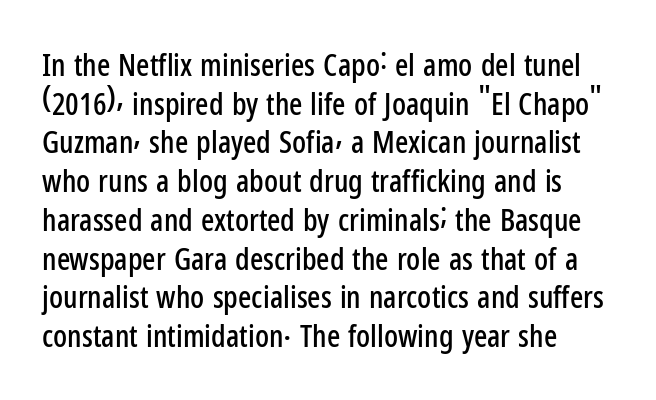
The image shows 31 px condensed sans-serif type, upright; set normal line spacing (1.25x), normal letter spacing, not underlined; low stroke contrast and a medium x-height.
